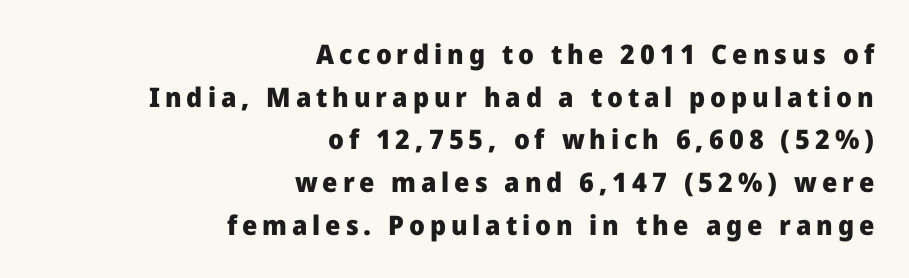
Q: Is the text bold? A: Yes.
Q: Is the text italic (slanted)? A: No, it is upright.
Q: Is the text underlined? A: No.
Q: How is the paragraph aligned? A: Right-aligned.
Q: Is the spacing between lines tight, normal or loose? A: Normal.
